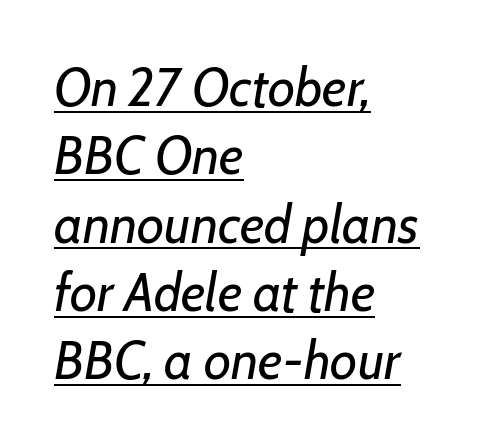
{"italic": "yes", "lean": "right", "slant_degrees": 7, "bold": "no", "weight": "regular", "width": "normal", "stroke_contrast": "low", "x_height": "medium", "monospaced": "no", "underline": "yes", "align": "left", "line_spacing": "normal", "line_spacing_ratio": 1.29, "letter_spacing": "normal", "letter_spacing_em": 0.0, "glyph_px": 53}
